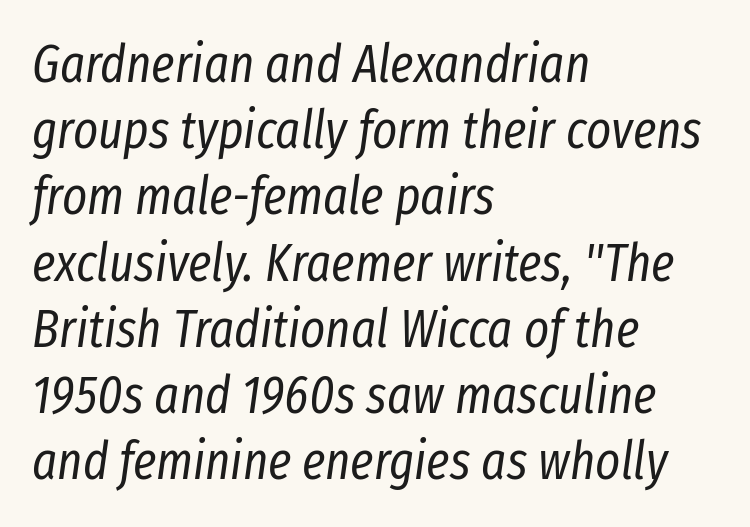
Teacher's note: observe the even left margin — that is flush-left alignment. Type without underlining. Default kerning and tracking; the words read as compact shapes. Proportional: the letters do not fall into vertical columns. The characters are drawn with everyday or finer stroke widths.
